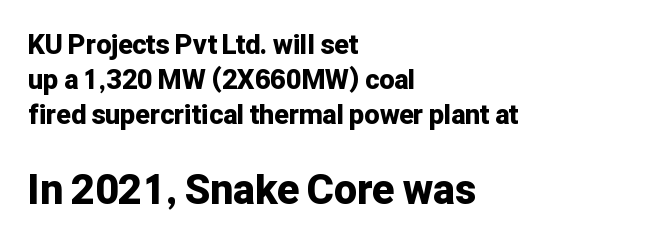
The leading is moderate, giving the passage an even texture. Top chunk: small. Bottom chunk: large. The passage shown is typed in a proportional face where columns would drift. Students, this is bold: see how much ink each stroke carries.
